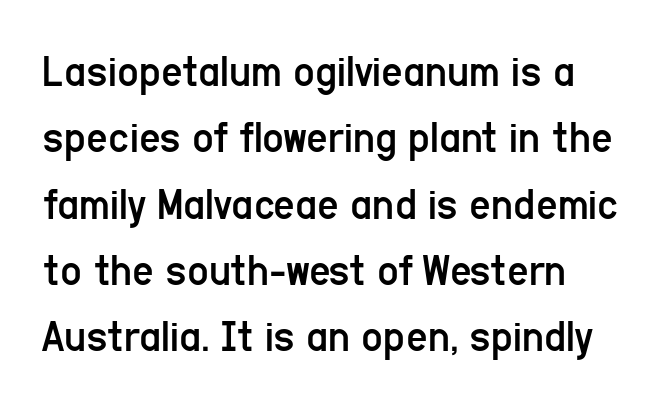
The image shows 47 px regular-weight, condensed sans-serif type, upright; set left-aligned, normal line spacing (1.41x), normal letter spacing, not underlined; low stroke contrast and a medium x-height.
